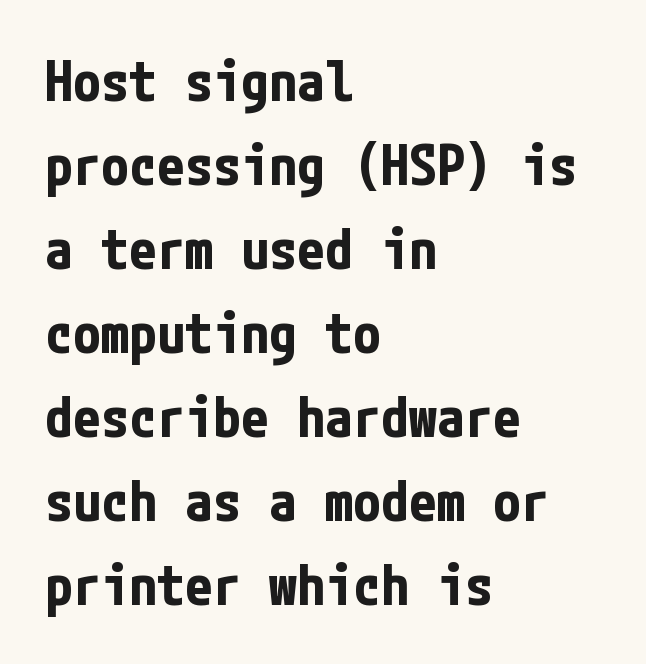
The passage shown is typeset with a sans-serif family. Does the leading feel generous? No, just average. The space beneath each line is pristine and unruled. Honestly, the letter spacing is just normal — you wouldn't notice it.
